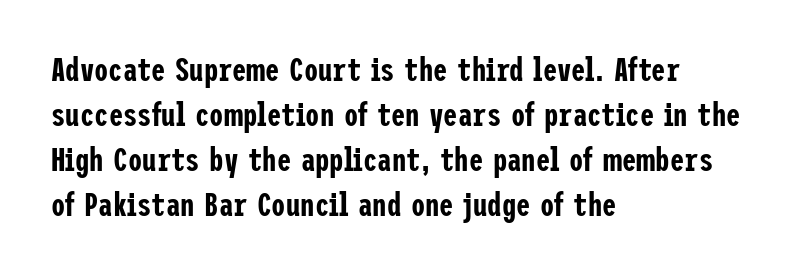
{"serif": "no", "italic": "no", "width": "condensed", "stroke_contrast": "low", "x_height": "medium", "underline": "no", "align": "left", "line_spacing": "normal", "line_spacing_ratio": 1.41, "letter_spacing": "normal", "letter_spacing_em": 0.0, "glyph_px": 32}
